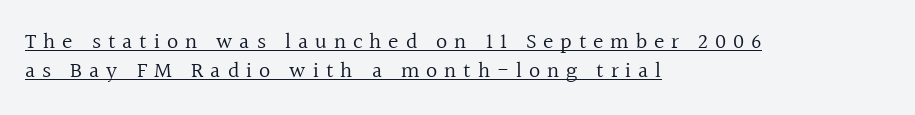
A continuous stroke trails under the words, as in a hyperlink. Typeset ragged right — the left edge is the straight one. The cut favours lightness, reaching ordinary text weight at its darkest. Is the letter spacing exaggerated? Yes — the characters are pushed far apart.
